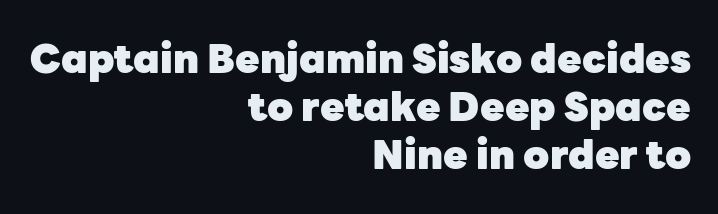
{"serif": "no", "italic": "no", "bold": "yes", "weight": "heavy", "width": "normal", "stroke_contrast": "low", "x_height": "medium", "monospaced": "no", "underline": "no", "align": "right", "line_spacing_ratio": 1.2, "letter_spacing": "normal", "letter_spacing_em": 0.0, "glyph_px": 40}
